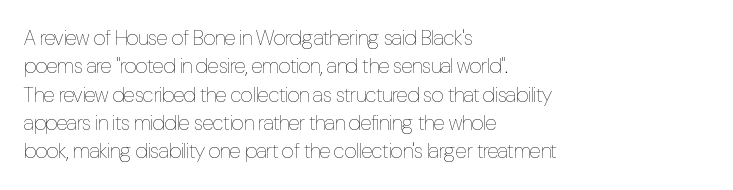
Evenly set lines give the paragraph a standard silhouette. Students, note that the glyphs here touch the page at normal intervals. In terms of posture, this sample is upright. Typeset ragged right — the left edge is the straight one.
